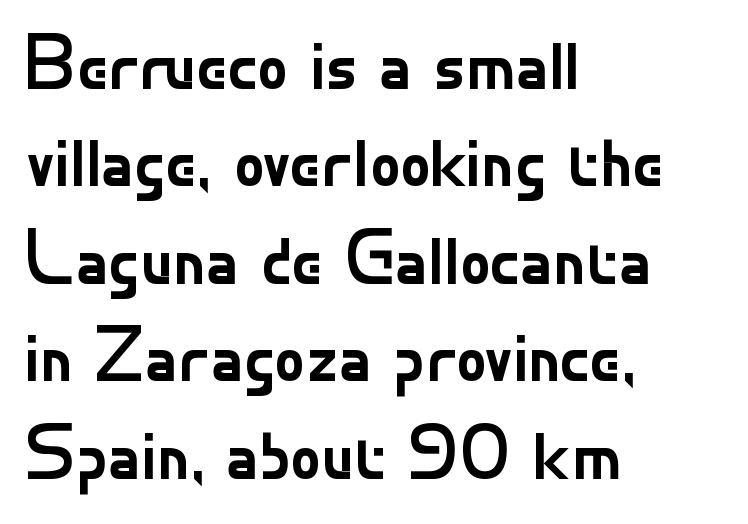
Q: Is the text bold? A: No.
Q: Is the text italic (slanted)? A: No, it is upright.
Q: Is the typeface a serif or a sans-serif typeface? A: Sans-serif.
Q: Is the text underlined? A: No.
Q: How is the paragraph aligned? A: Left-aligned.
Q: Is the spacing between letters normal or unusually wide? A: Normal.
Q: Is the spacing between lines tight, normal or loose? A: Normal.
Q: Width (condensed, normal, or wide)? A: Normal.
Q: Stroke contrast? A: Low.
Q: x-height? A: Small.
Q: Monospaced? A: No.
